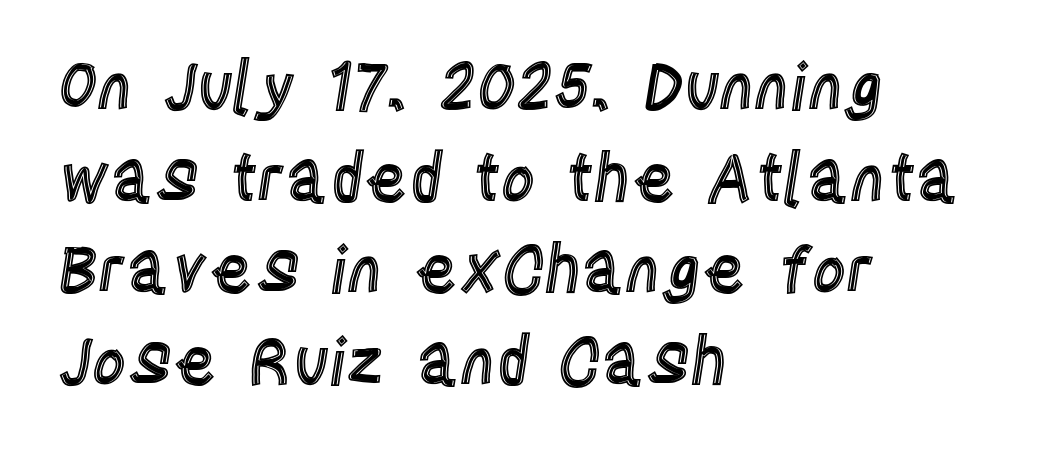
Q: Is the text italic (slanted)? A: Yes.
Q: Is the text underlined? A: No.
Q: How is the paragraph aligned? A: Left-aligned.
Q: Is the spacing between letters normal or unusually wide? A: Normal.
Q: Is the spacing between lines tight, normal or loose? A: Normal.
Q: Width (condensed, normal, or wide)? A: Condensed.
Q: x-height? A: Large.
Q: Monospaced? A: No.
